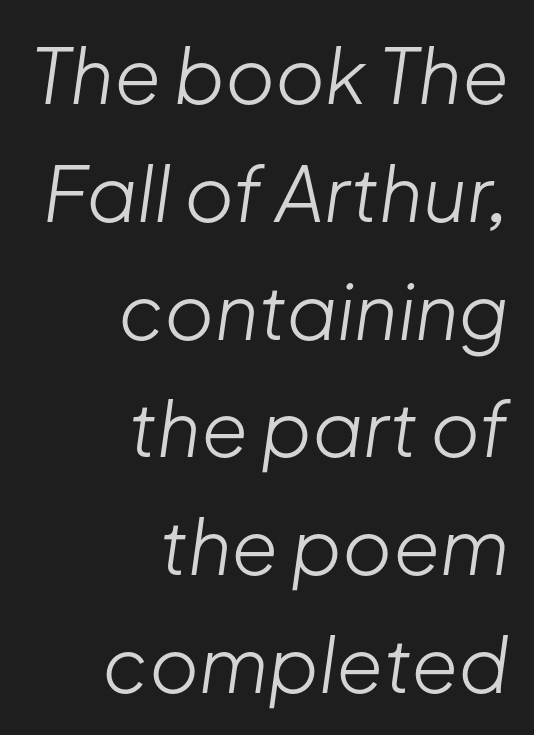
{"italic": "yes", "lean": "right", "slant_degrees": 8, "bold": "no", "weight": "light", "width": "normal", "stroke_contrast": "low", "x_height": "medium", "monospaced": "no", "underline": "no", "align": "right", "line_spacing": "normal", "line_spacing_ratio": 1.55, "letter_spacing": "normal", "letter_spacing_em": 0.0, "glyph_px": 76}
